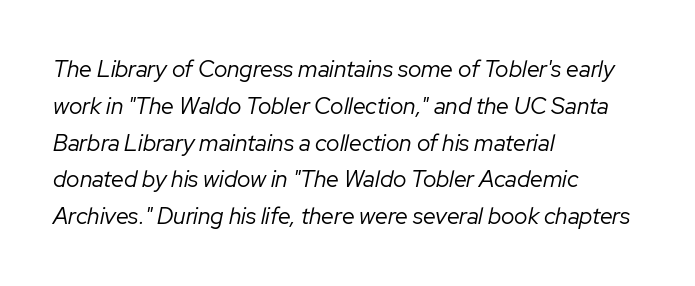
Is the type slanted? Yes — the strokes lean at a clear angle. The letters sit at their default tracking, neither squeezed nor spread. The area under the type is left untouched. The setting favours the left margin, as ordinary paragraphs usually do.
